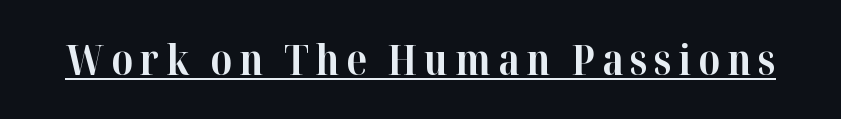
The image shows 41 px bold serif type, upright; set underlined; high stroke contrast and a medium x-height.
